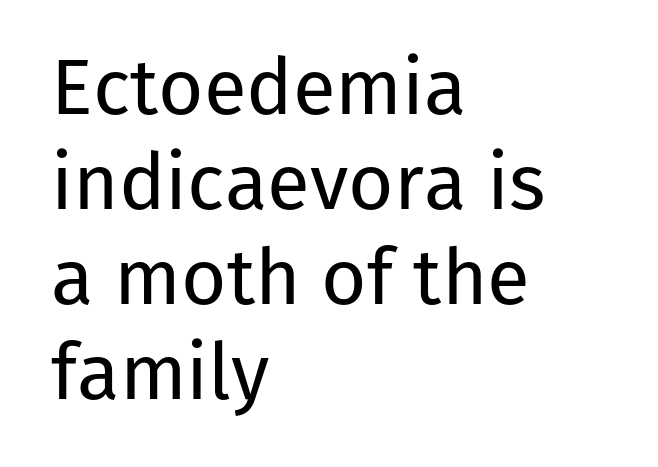
Notice how the passage keeps a crisp vertical edge on the left only. I'd call this a sans setting — the letters go barefoot. Letter spacing: default. The baseline area is clear. The axis of the letterforms is exactly vertical. Spacing verdict: proportional, widths tailored to each character.
